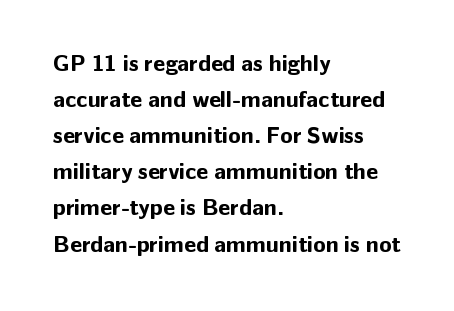
Notice how descenders clear the ascenders below comfortably — that's standard leading. The sample has been set heavy, in full bold. Italic? Not at all — the glyphs are vertical. A bare baseline throughout the passage. The rag falls on the right side of this text block. Inter-character spacing is left at the font's built-in metrics.
